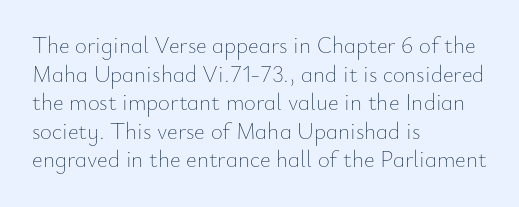
Q: Is the text bold? A: No.
Q: Is the text italic (slanted)? A: No, it is upright.
Q: Is the text underlined? A: No.
Q: How is the paragraph aligned? A: Left-aligned.
Q: Is the spacing between letters normal or unusually wide? A: Normal.
